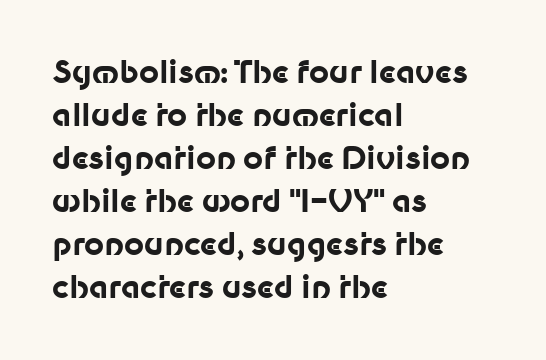
The image shows 31 px bold sans-serif type, upright; set left-aligned, normal line spacing (1.39x), normal letter spacing, not underlined; low stroke contrast and a medium x-height.
